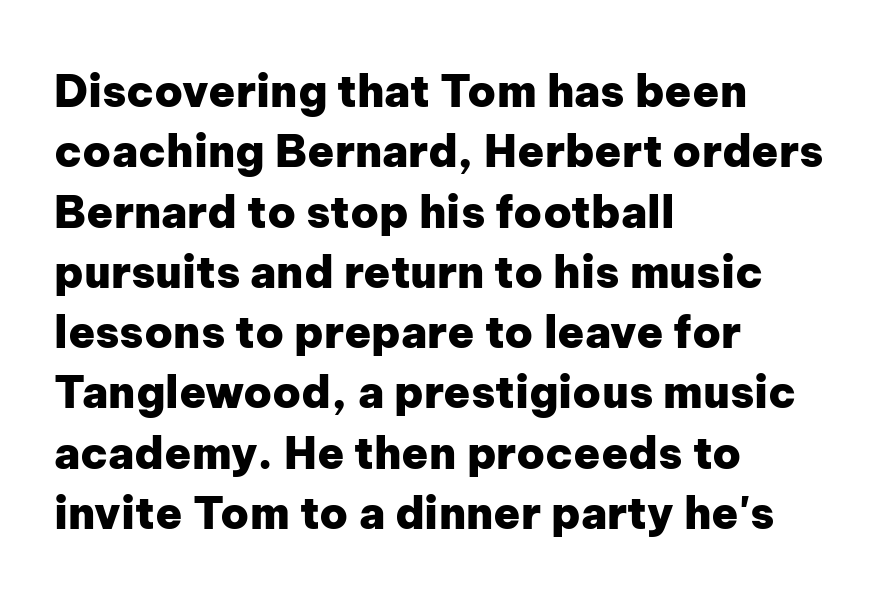
Q: Is the text bold? A: Yes.
Q: Is the text italic (slanted)? A: No, it is upright.
Q: Is the typeface a serif or a sans-serif typeface? A: Sans-serif.
Q: Is the text underlined? A: No.
Q: How is the paragraph aligned? A: Left-aligned.
Q: Is the spacing between letters normal or unusually wide? A: Normal.
Q: Is the spacing between lines tight, normal or loose? A: Normal.
Q: Width (condensed, normal, or wide)? A: Normal.
Q: Stroke contrast? A: Low.
Q: x-height? A: Medium.
Q: Monospaced? A: No.
